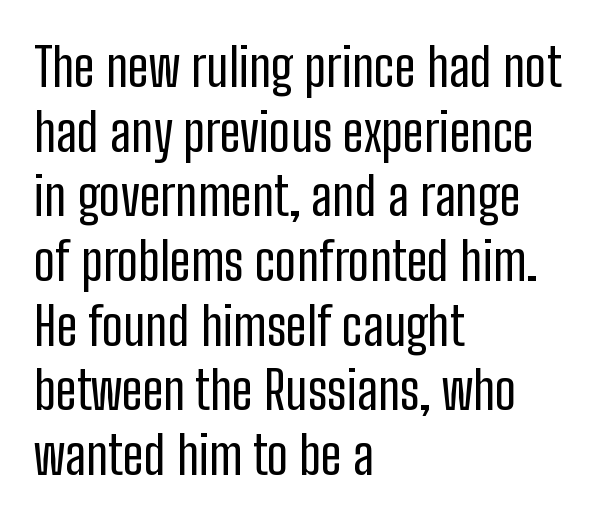
{"serif": "no", "italic": "no", "bold": "no", "weight": "regular", "width": "condensed", "stroke_contrast": "low", "x_height": "medium", "monospaced": "no", "underline": "no", "align": "left", "line_spacing_ratio": 1.22, "letter_spacing": "normal", "letter_spacing_em": 0.0, "glyph_px": 53}
